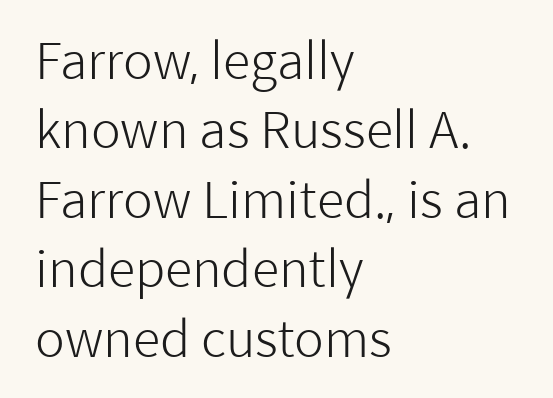
{"serif": "no", "italic": "no", "bold": "no", "weight": "light", "width": "normal", "stroke_contrast": "low", "x_height": "medium", "monospaced": "no", "underline": "no", "align": "left", "line_spacing": "normal", "line_spacing_ratio": 1.39, "letter_spacing": "normal", "letter_spacing_em": 0.0, "glyph_px": 50}
